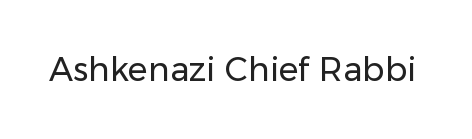
{"serif": "no", "italic": "no", "bold": "no", "weight": "regular", "width": "normal", "stroke_contrast": "low", "x_height": "medium", "monospaced": "no", "underline": "no", "letter_spacing": "normal", "letter_spacing_em": 0.0, "glyph_px": 33}
